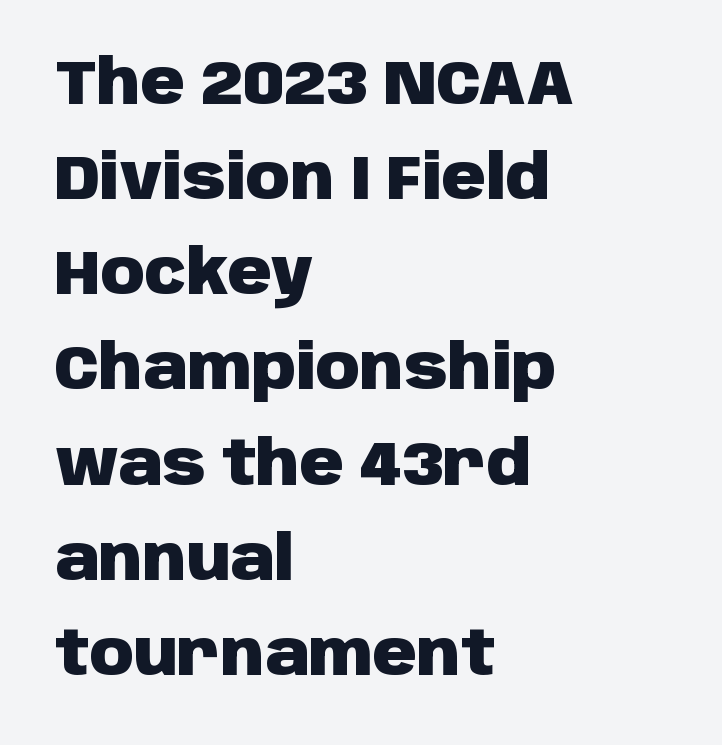
The image shows 61 px heavy sans-serif type, upright; set left-aligned, normal line spacing (1.56x), normal letter spacing, not underlined; low stroke contrast and a large x-height.
